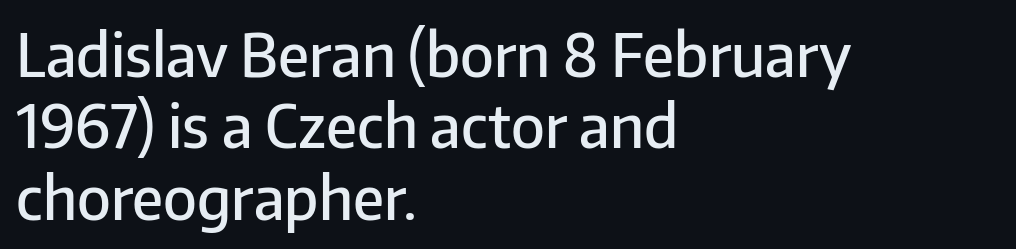
Q: Is the text bold? A: Semi-bold.
Q: Is the text italic (slanted)? A: No, it is upright.
Q: Is the typeface a serif or a sans-serif typeface? A: Sans-serif.
Q: Is the text underlined? A: No.
Q: How is the paragraph aligned? A: Left-aligned.
Q: Is the spacing between letters normal or unusually wide? A: Normal.
Q: Width (condensed, normal, or wide)? A: Normal.
Q: Stroke contrast? A: Low.
Q: x-height? A: Medium.
Q: Monospaced? A: No.
